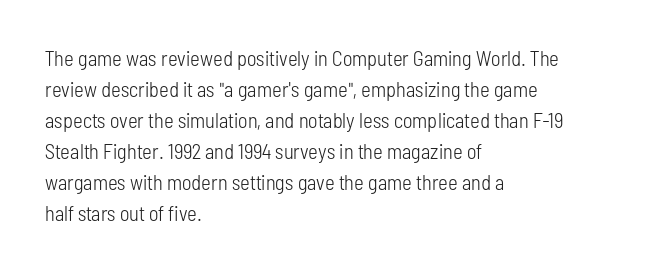
Q: Is the text bold? A: No.
Q: Is the text italic (slanted)? A: No, it is upright.
Q: Is the text underlined? A: No.
Q: How is the paragraph aligned? A: Left-aligned.
Q: Is the spacing between letters normal or unusually wide? A: Normal.
Q: Is the spacing between lines tight, normal or loose? A: Normal.
